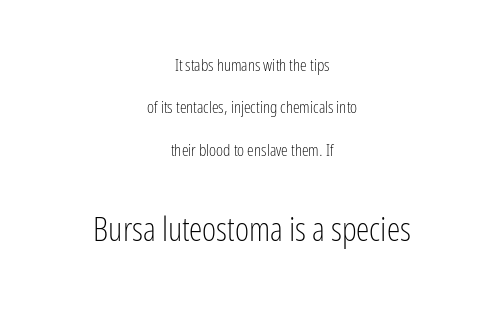
The image shows 34 px light, condensed sans-serif type, upright; set centered, loose line spacing (2.5x), normal letter spacing, not underlined; the second (bottom) block is 2.0x larger; low stroke contrast and a medium x-height.
